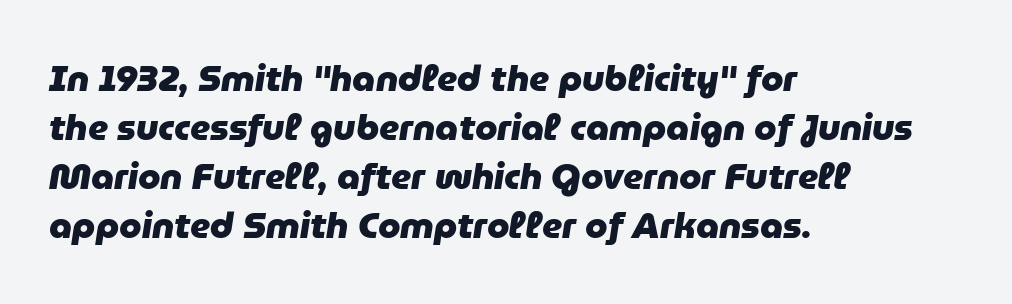
Regarding leading, the lines here are spaced in the standard way. Think of a printed novel: that variable character pitch is what you see here. Rendered with sloped, italic letterforms. Bold? Absolutely — the strokes are thick and heavy. Visually the block forms a straight wall on the left and a jagged coastline on the right.
